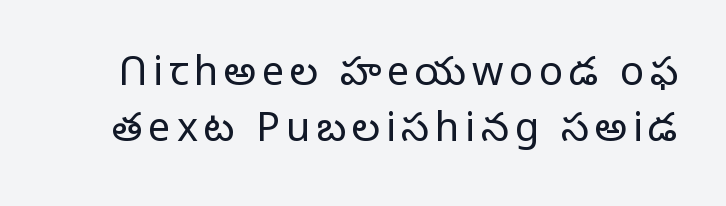
The image shows 40 px light sans-serif type, upright; set normal line spacing (1.39x), not underlined; low stroke contrast and a medium x-height.
